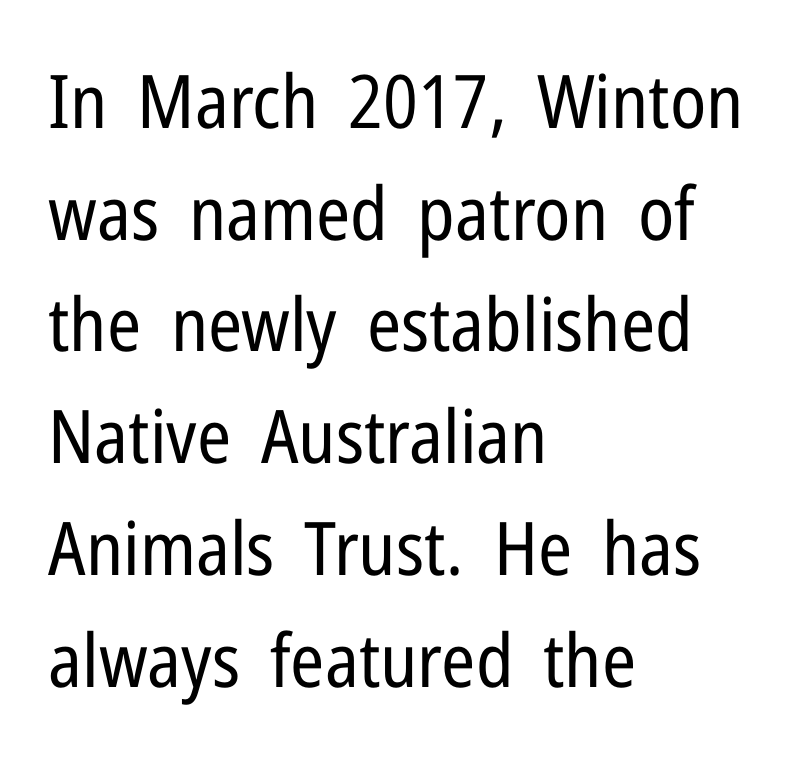
{"serif": "no", "italic": "no", "bold": "no", "weight": "regular", "width": "condensed", "stroke_contrast": "low", "x_height": "medium", "monospaced": "no", "underline": "no", "align": "left", "line_spacing": "normal", "line_spacing_ratio": 1.51, "letter_spacing": "normal", "letter_spacing_em": 0.0, "glyph_px": 74}
